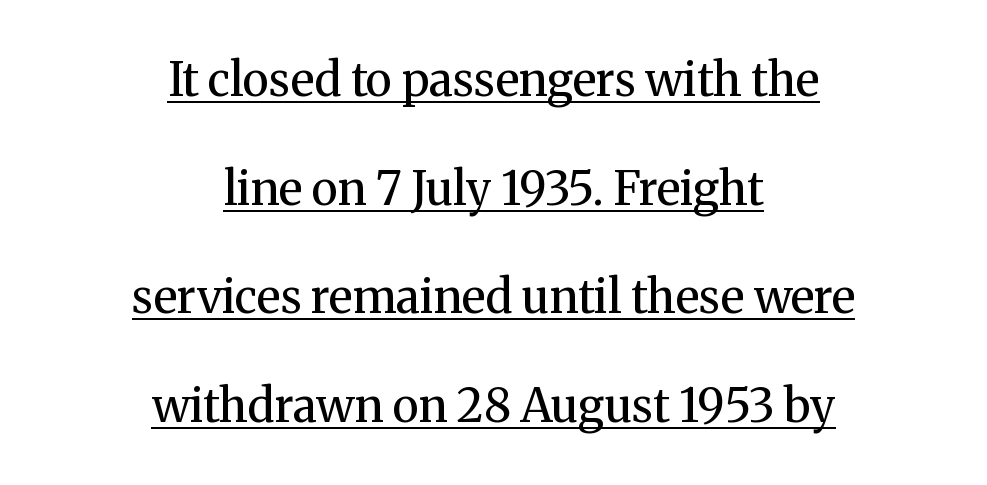
The image shows 46 px regular-weight serif type, upright; set centered, loose line spacing (2.36x), normal letter spacing, underlined; medium stroke contrast and a medium x-height.
